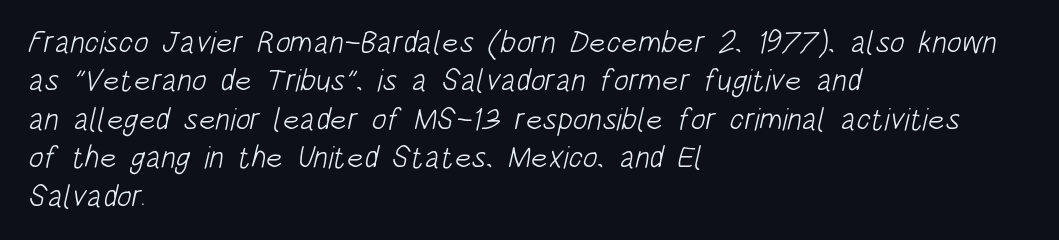
The image shows 31 px light, condensed sans-serif type; set left-aligned, line spacing 1.24x, normal letter spacing, not underlined; low stroke contrast and a large x-height.
